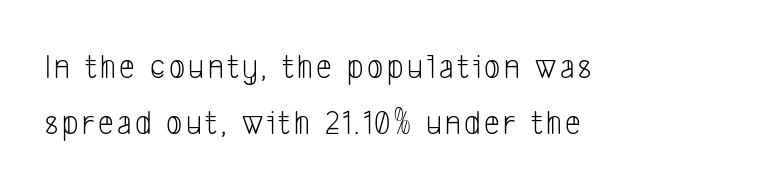
Q: Is the text bold? A: No.
Q: Is the typeface a serif or a sans-serif typeface? A: Sans-serif.
Q: Is the text underlined? A: No.
Q: How is the paragraph aligned? A: Left-aligned.
Q: Is the spacing between lines tight, normal or loose? A: Normal.
Q: Width (condensed, normal, or wide)? A: Condensed.
Q: Stroke contrast? A: Low.
Q: x-height? A: Medium.
Q: Monospaced? A: No.
